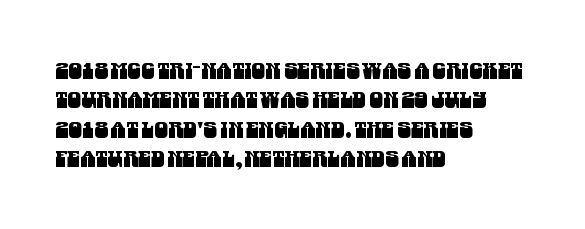
{"underline": "no", "align": "left", "line_spacing": "normal", "line_spacing_ratio": 1.34, "letter_spacing": "normal", "letter_spacing_em": 0.0, "glyph_px": 22}
